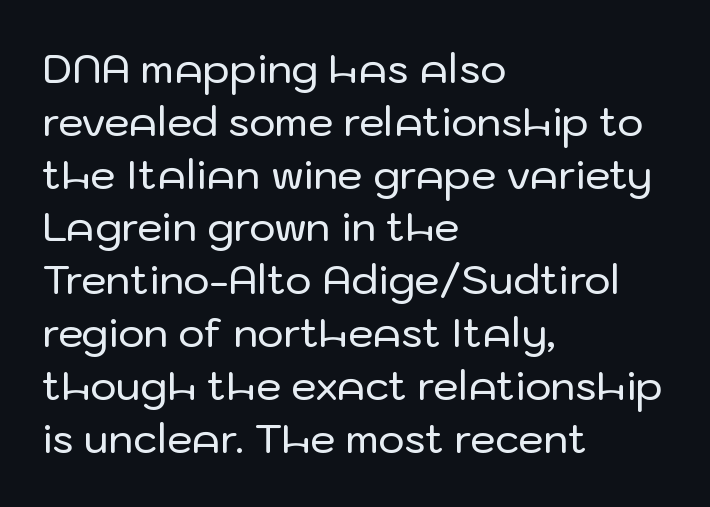
Evenly set lines give the paragraph a standard silhouette. Just letters on the line, the space beneath them empty. Serif or sans? Sans — the stroke terminals are bare. Students, note that the glyphs here touch the page at normal intervals.
